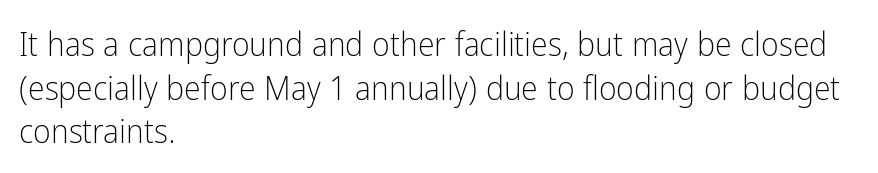
The words here are not underlined. Classification — sans serif. This sample has the flowing, uneven cadence of proportional lettering. Summary of vertical rhythm: regular, with standard interline spacing. You could call the tracking neutral — neither tight nor loose.
